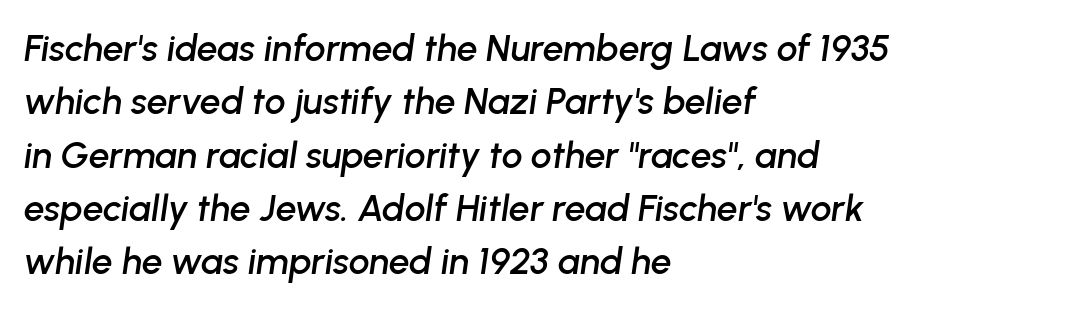
The image shows 37 px text type, italic (leaning right); set left-aligned, normal line spacing (1.44x), normal letter spacing, not underlined; low stroke contrast and a medium x-height.
